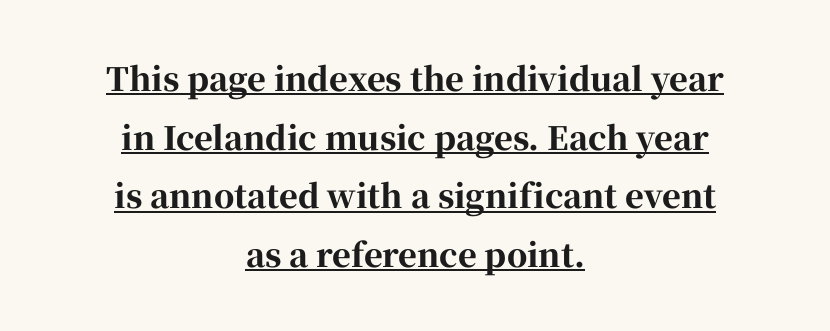
A typesetter would mark this as roman, not italic. Honestly, the underline is the first thing you notice here. Line starts and ends both wander, symmetrically. A typesetter would call this proportional, since set widths differ per character.
